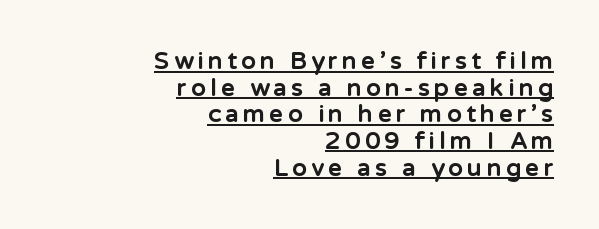
{"italic": "no", "bold": "yes", "underline": "yes", "align": "right", "line_spacing": "tight", "line_spacing_ratio": 1.11, "glyph_px": 24}
